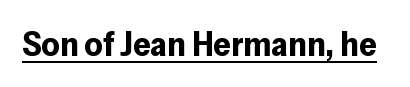
Q: Is the text bold? A: Yes.
Q: Is the text italic (slanted)? A: No, it is upright.
Q: Is the typeface a serif or a sans-serif typeface? A: Sans-serif.
Q: Is the text underlined? A: Yes.
Q: Is the spacing between letters normal or unusually wide? A: Normal.
Q: Width (condensed, normal, or wide)? A: Normal.
Q: Stroke contrast? A: Low.
Q: x-height? A: Medium.
Q: Monospaced? A: No.
